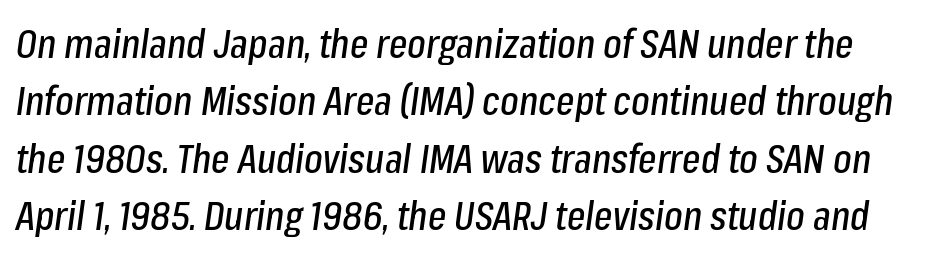
Students, observe: this is what conventionally led text looks like. Designer's note — italics engaged. Decoration check: the copy has no underline. You could not count columns in this text — the font is proportionally spaced. Glyph-to-glyph distance matches everyday printed text.
